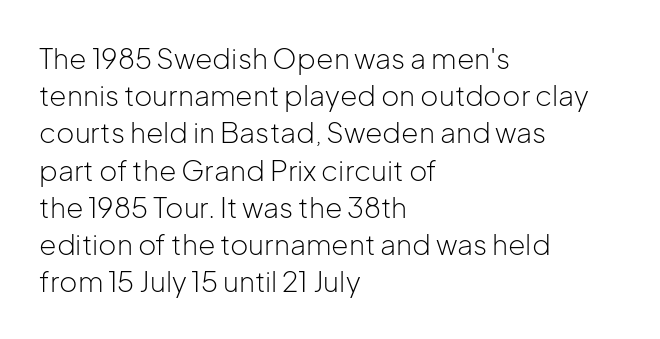
Q: Is the text bold? A: No.
Q: Is the text italic (slanted)? A: No, it is upright.
Q: Is the typeface a serif or a sans-serif typeface? A: Sans-serif.
Q: Is the text underlined? A: No.
Q: How is the paragraph aligned? A: Left-aligned.
Q: Is the spacing between letters normal or unusually wide? A: Normal.
Q: Is the spacing between lines tight, normal or loose? A: Normal.
Q: Width (condensed, normal, or wide)? A: Normal.
Q: Stroke contrast? A: Low.
Q: x-height? A: Medium.
Q: Monospaced? A: No.
